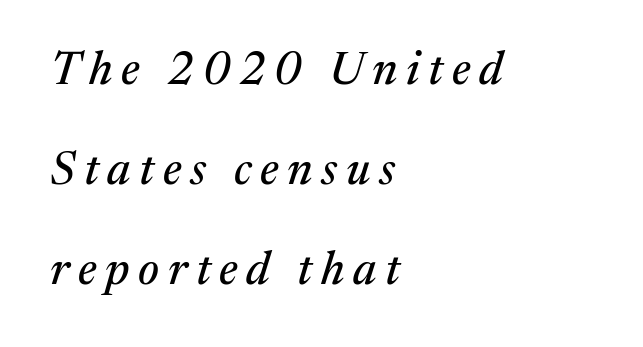
Q: Is the text italic (slanted)? A: Yes, it leans right by about 17 degrees.
Q: Is the typeface a serif or a sans-serif typeface? A: Serif.
Q: Is the text underlined? A: No.
Q: How is the paragraph aligned? A: Left-aligned.
Q: Is the spacing between lines tight, normal or loose? A: Loose.
Q: Width (condensed, normal, or wide)? A: Normal.
Q: Stroke contrast? A: Medium.
Q: x-height? A: Medium.
Q: Monospaced? A: No.
